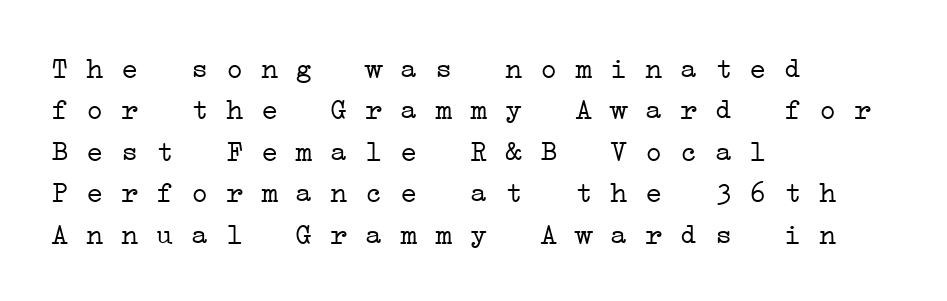
{"serif": "yes", "bold": "no", "weight": "light", "width": "wide", "stroke_contrast": "low", "x_height": "medium", "monospaced": "yes", "underline": "no", "align": "left", "line_spacing": "normal", "line_spacing_ratio": 1.43, "letter_spacing": "normal", "letter_spacing_em": 0.0, "glyph_px": 29}
